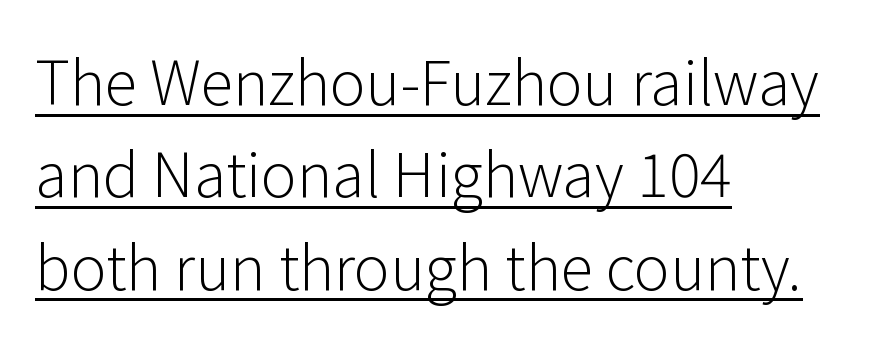
The image shows 60 px light sans-serif type, upright; set left-aligned, normal line spacing (1.54x), normal letter spacing, underlined; low stroke contrast and a medium x-height.
